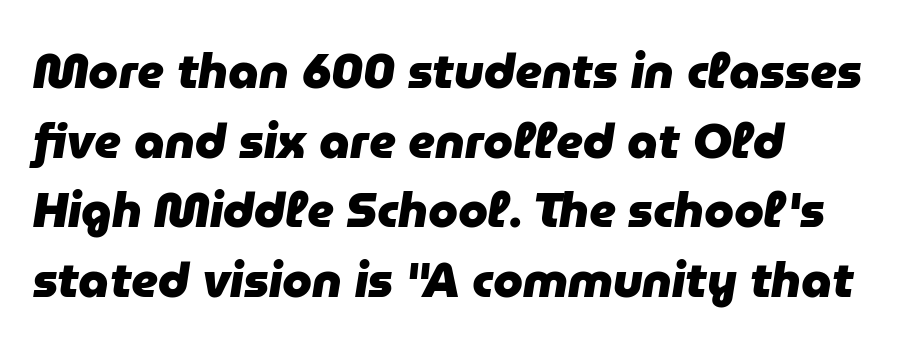
{"italic": "yes", "lean": "right", "slant_degrees": 9, "bold": "yes", "weight": "heavy", "width": "normal", "stroke_contrast": "low", "x_height": "medium", "monospaced": "no", "underline": "no", "align": "left", "line_spacing": "normal", "line_spacing_ratio": 1.45, "letter_spacing": "normal", "letter_spacing_em": 0.0, "glyph_px": 48}
